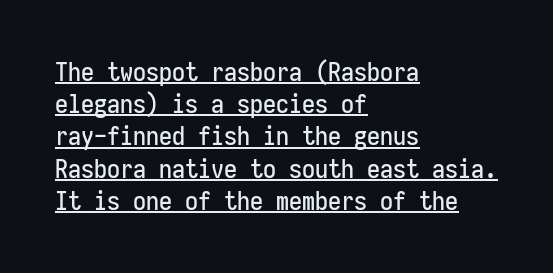
Short and long lines alike share a common starting point at left. Letter spacing: default. The letters stand straight up with perfectly vertical stems. Has an underline been added? It has.
